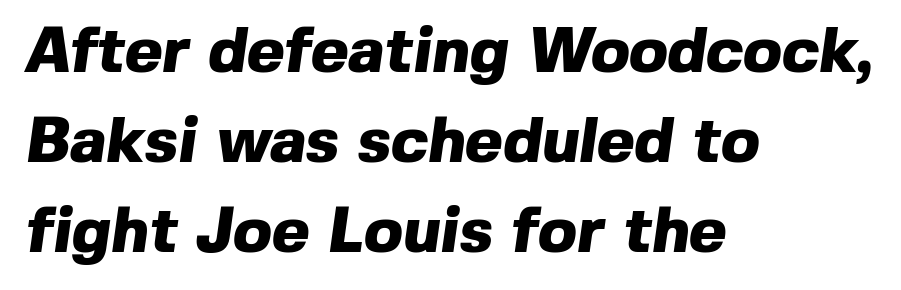
Heavy-handed strokes throughout: this text is bold. Just letters on the line, the space beneath them empty. Line beginnings align vertically; line endings do not. The designer went with a sans here, leaving each stem footless. Regarding leading, the lines here are spaced in the standard way.
